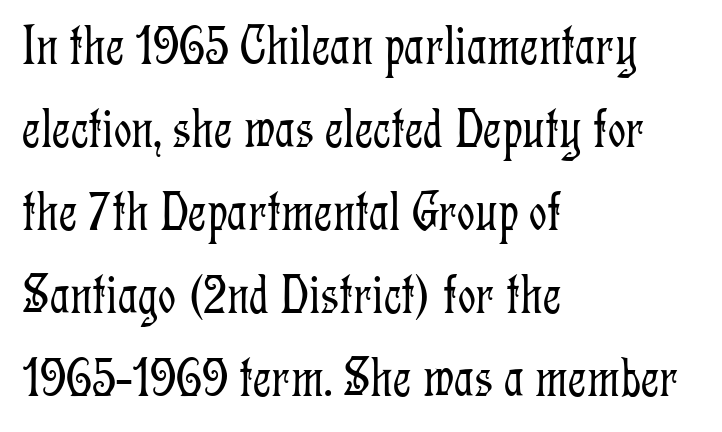
The image shows 56 px light, condensed serif type, upright; set left-aligned, normal line spacing (1.48x), normal letter spacing, not underlined; low stroke contrast and a medium x-height.
